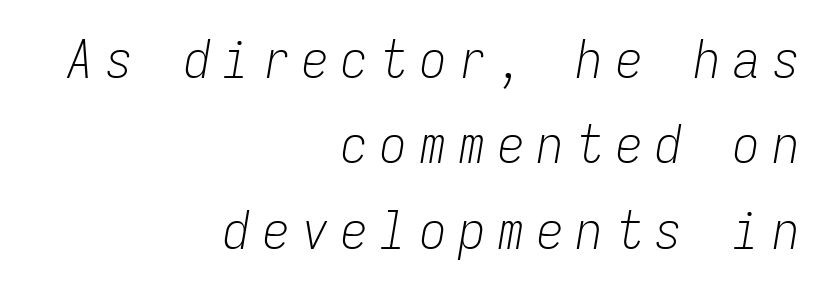
The image shows 53 px light, condensed type, italic (leaning right), monospaced; set right-aligned, normal line spacing (1.61x), unusually wide letter spacing (+0.24 em), not underlined; low stroke contrast and a medium x-height.
